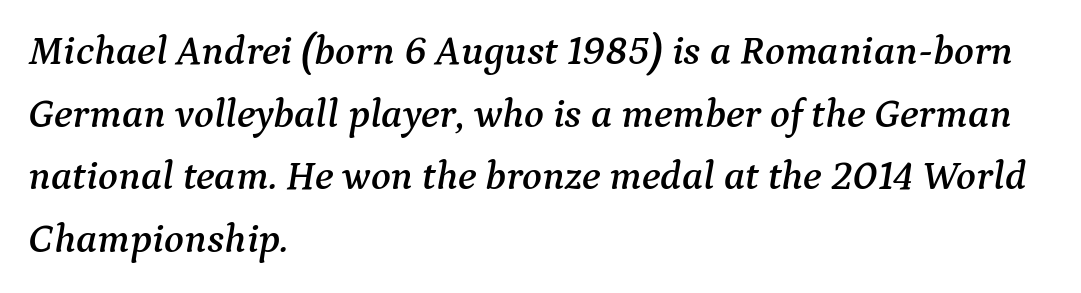
Stroke terminals: seriffed. The passage shown is typed in a proportional face where columns would drift. These lines stack with their left ends in a neat column. Honestly, the row spacing looks completely unremarkable.
